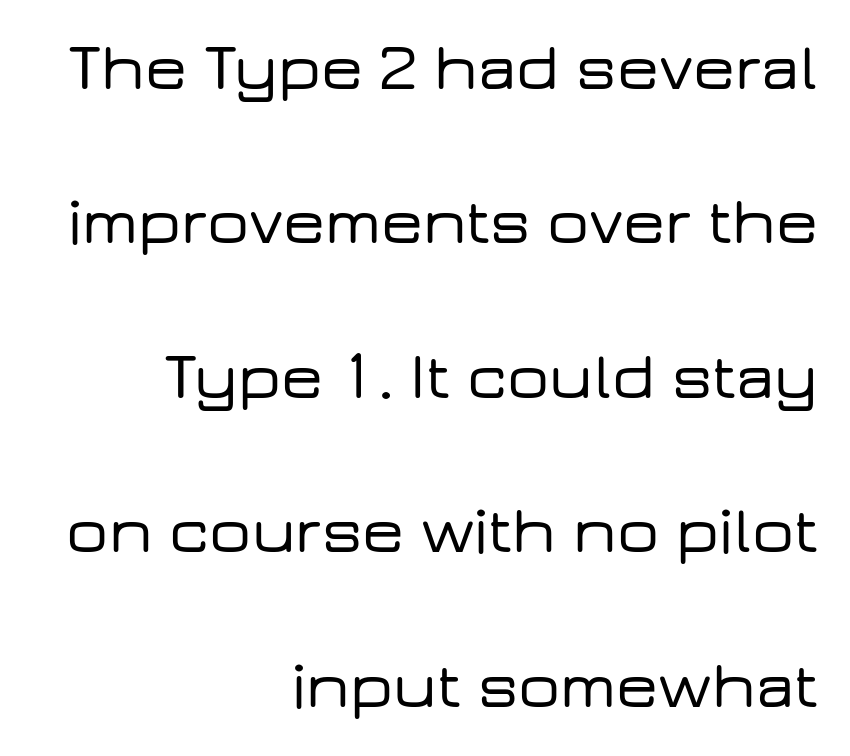
The image shows 66 px wide sans-serif type, upright; set right-aligned, loose line spacing (2.34x), normal letter spacing, not underlined; low stroke contrast and a medium x-height.
